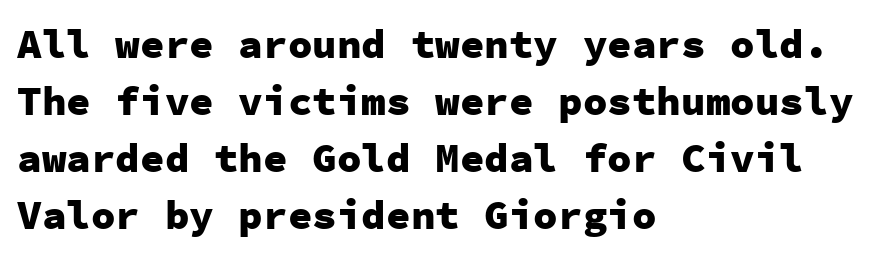
Beneath every word, the page is bare. These lines are composed in type without serifs. These lines sit exactly where default settings would place them. A typesetter would mark this as roman, not italic. The strokes are fattened all the way to bold. This sample has the even, mechanical cadence of fixed-width lettering.
